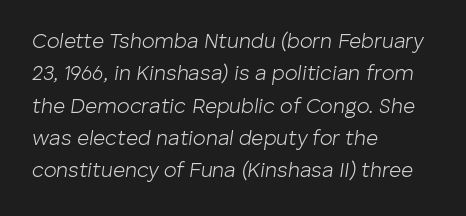
The image shows 21 px text type, italic (leaning right); set left-aligned, normal line spacing (1.54x), normal letter spacing, not underlined.
